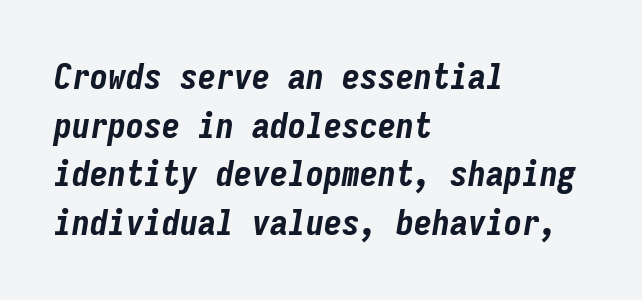
These words are printed bold, with thick strokes throughout. Vertically, the passage feels balanced, rows spaced as you'd expect. This sample uses plain, unmodified letter spacing. In terms of posture, this sample is oblique.
